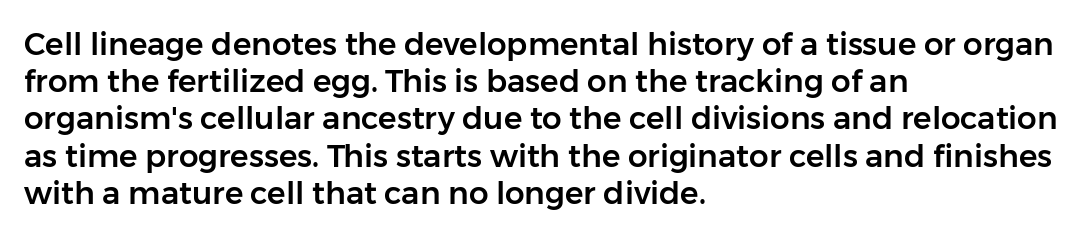
The characters display no serif detailing; their extremities are plain. In CSS terms this would be text-align: left. Ordinary non-slanted type is in use. A bare baseline throughout the passage. Words appear dense and cohesive because spacing is normal. Spacing verdict: proportional, widths tailored to each character.
